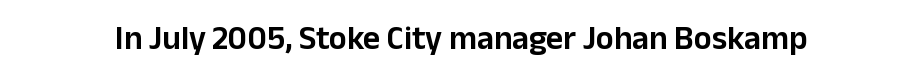
The image shows 33 px sans-serif type, upright; set normal letter spacing, not underlined; low stroke contrast and a medium x-height.
